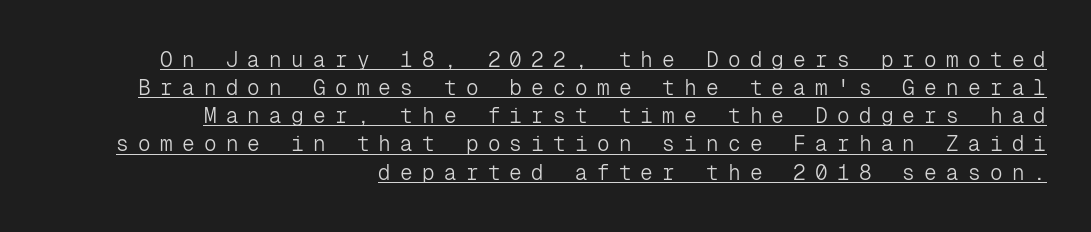
Q: Is the text bold? A: No.
Q: Is the text italic (slanted)? A: No, it is upright.
Q: Is the text underlined? A: Yes.
Q: How is the paragraph aligned? A: Right-aligned.
Q: Is the spacing between letters normal or unusually wide? A: Unusually wide.
Q: Is the spacing between lines tight, normal or loose? A: Normal.
